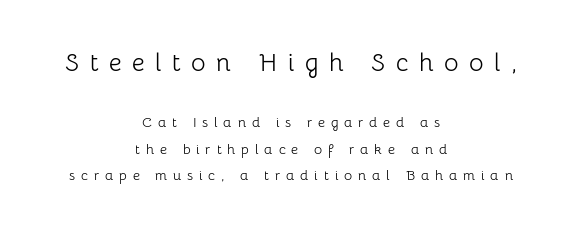
Weight: regular or lighter. This rendering features lettering with no underline. Ascenders rise straight up at ninety degrees. The upper block of text is set noticeably larger than the block beneath it. Someone cranked the tracking dial way up on this one.
